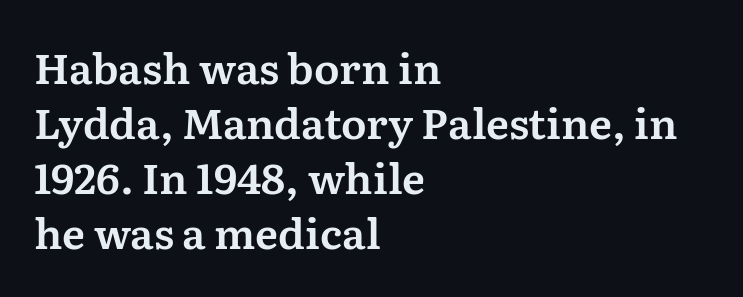
The image shows 42 px serif type, upright; set left-aligned, normal line spacing (1.31x), normal letter spacing, not underlined; medium stroke contrast and a medium x-height.
